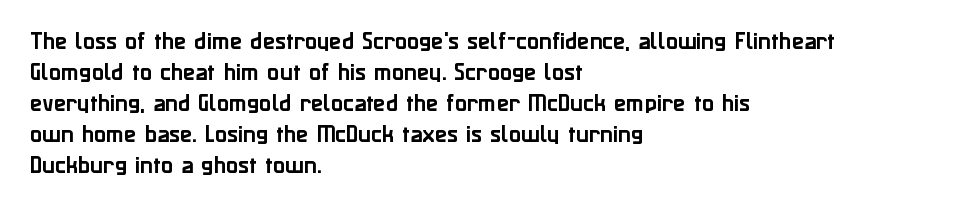
{"italic": "no", "underline": "no", "align": "left", "line_spacing": "normal", "line_spacing_ratio": 1.55, "letter_spacing": "normal", "letter_spacing_em": 0.0, "glyph_px": 20}
